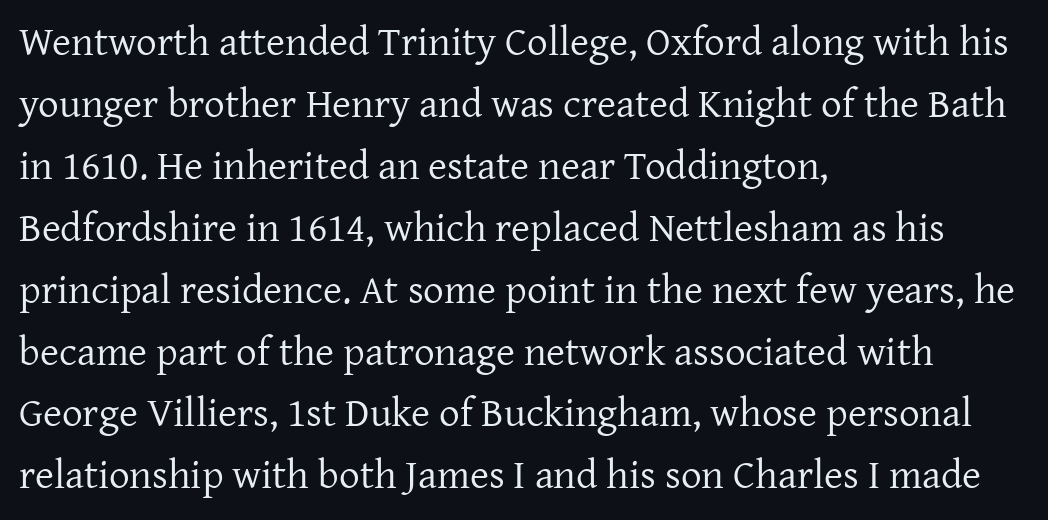
Descender tails drop into unmarked territory. Stroke mass is kept to a normal reading level or below. How would I describe the line gaps? Plain and ordinary. You can tell from the footed stems that serif type was used. A typesetter would call this proportional, since set widths differ per character. The letters sit at their default tracking, neither squeezed nor spread.
